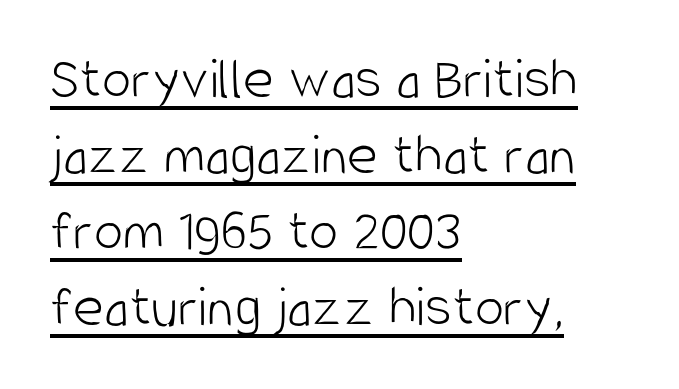
The image shows 59 px light, condensed sans-serif type, upright; set left-aligned, normal line spacing (1.29x), normal letter spacing, underlined; low stroke contrast and a large x-height.
